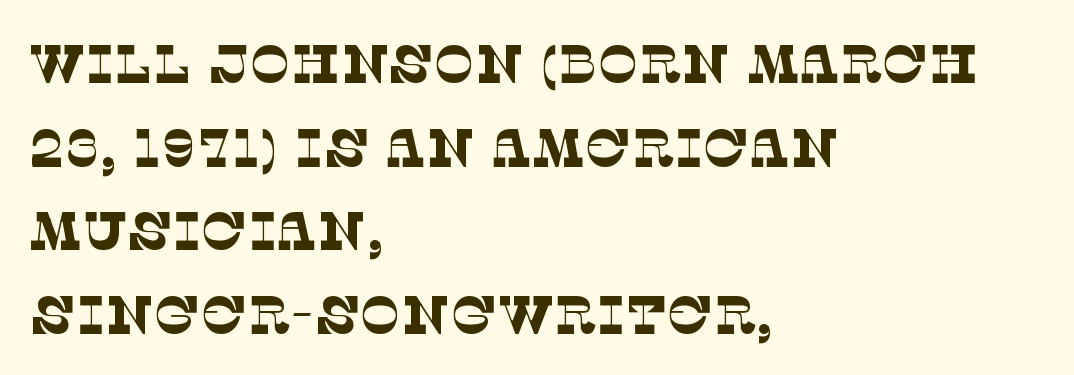
{"serif": "yes", "bold": "no", "weight": "thin", "width": "normal", "stroke_contrast": "low", "x_height": "large", "monospaced": "no", "underline": "no", "align": "left", "line_spacing": "normal", "line_spacing_ratio": 1.55, "letter_spacing": "normal", "letter_spacing_em": 0.0, "glyph_px": 54}
